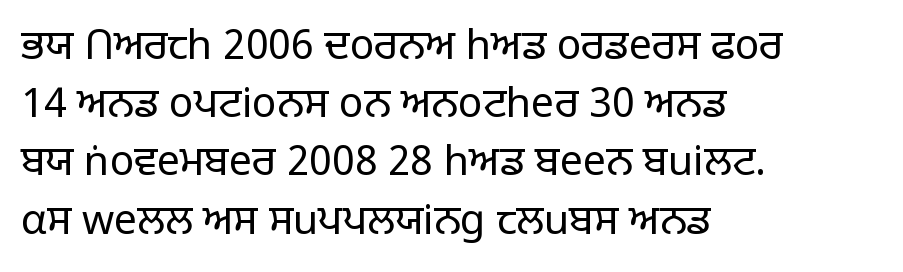
The image shows 41 px light sans-serif type, upright; set left-aligned, normal line spacing (1.42x), normal letter spacing, not underlined; low stroke contrast and a large x-height.
